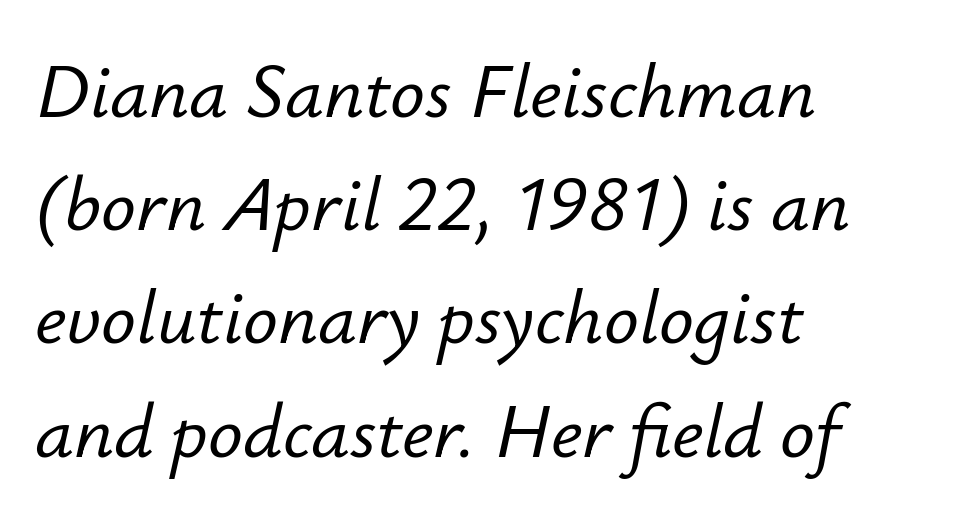
Q: Is the text italic (slanted)? A: Yes, it leans right by about 12 degrees.
Q: Is the text underlined? A: No.
Q: How is the paragraph aligned? A: Left-aligned.
Q: Is the spacing between letters normal or unusually wide? A: Normal.
Q: Is the spacing between lines tight, normal or loose? A: Normal.
Q: Width (condensed, normal, or wide)? A: Normal.
Q: Stroke contrast? A: Low.
Q: x-height? A: Small.
Q: Monospaced? A: No.
